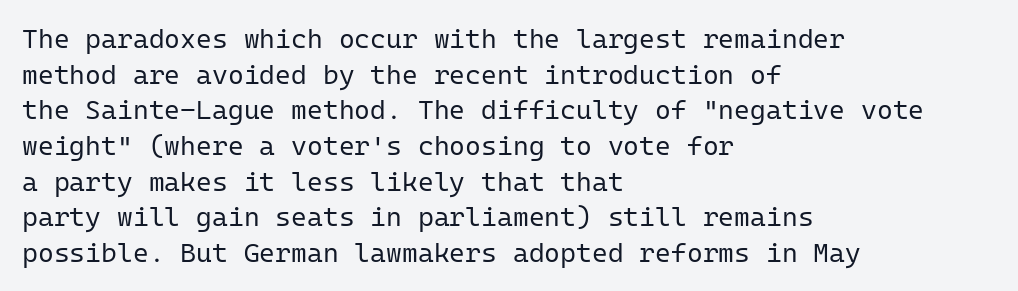
Notice how descenders clear the ascenders below comfortably — that's standard leading. Rule under the text: the space is simply empty. This rendering uses left alignment, leaving the right contour irregular. The type sits square on the baseline with zero lean. The font sits on the lighter half of the weight spectrum, regular included. The gaps between neighbouring characters are ordinary and unremarkable.
